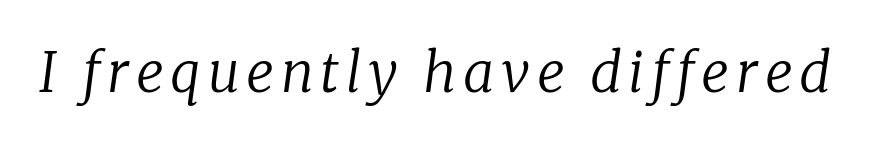
The image shows 55 px regular-weight serif type, italic (leaning right); set not underlined; low stroke contrast and a medium x-height.
